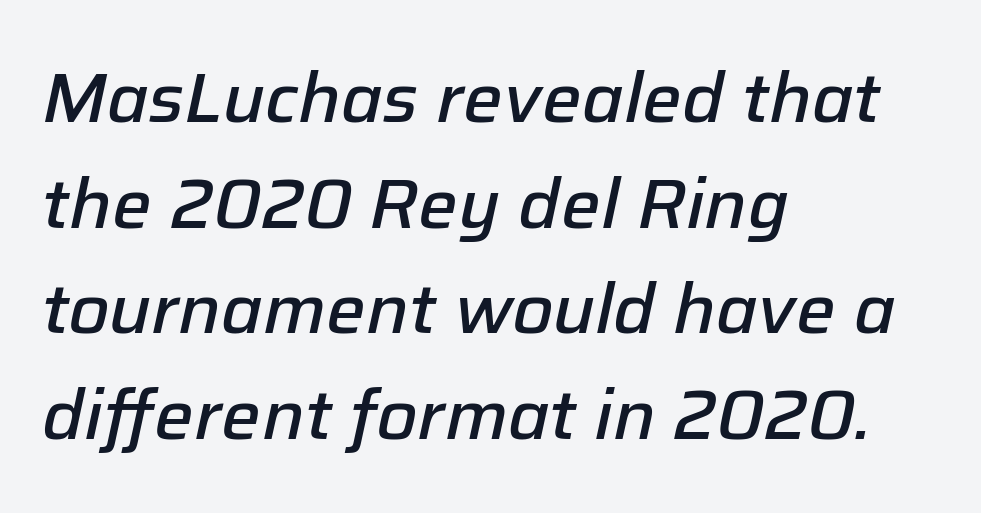
Q: Is the text bold? A: Semi-bold.
Q: Is the text italic (slanted)? A: Yes, it leans right by about 12 degrees.
Q: Is the text underlined? A: No.
Q: How is the paragraph aligned? A: Left-aligned.
Q: Is the spacing between letters normal or unusually wide? A: Normal.
Q: Is the spacing between lines tight, normal or loose? A: Normal.
Q: Width (condensed, normal, or wide)? A: Normal.
Q: Stroke contrast? A: Low.
Q: x-height? A: Medium.
Q: Monospaced? A: No.
